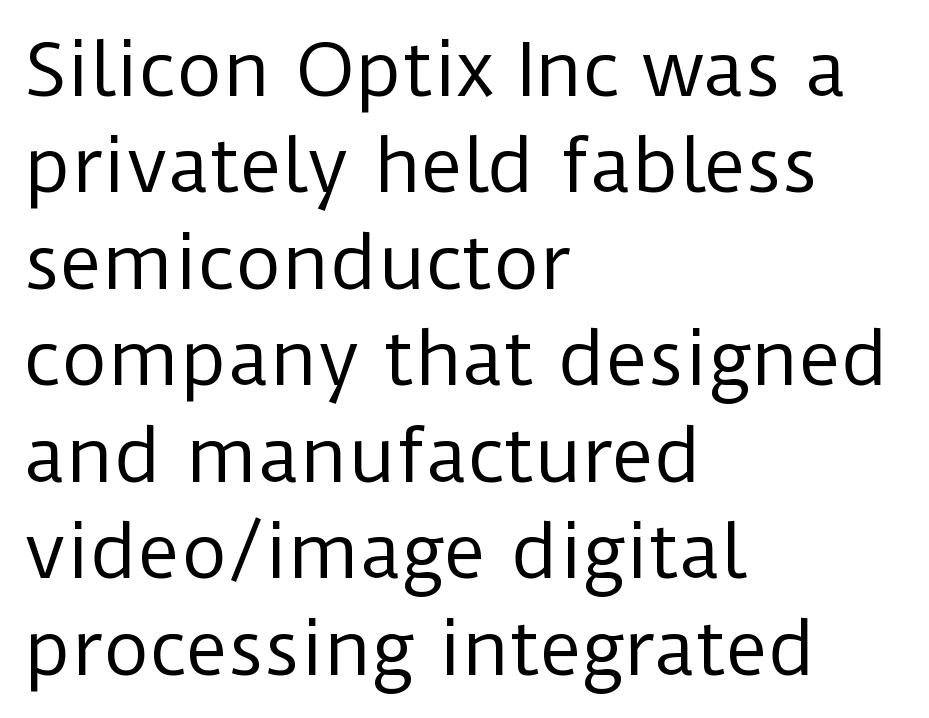
The leading is moderate, giving the passage an even texture. Here the glyphs are tracked normally, forming tight word shapes. A typesetter would mark this as roman, not italic. The strip under each line holds only bare page. This sample has the flowing, uneven cadence of proportional lettering. Each stroke keeps to a modest, everyday thickness or less.
